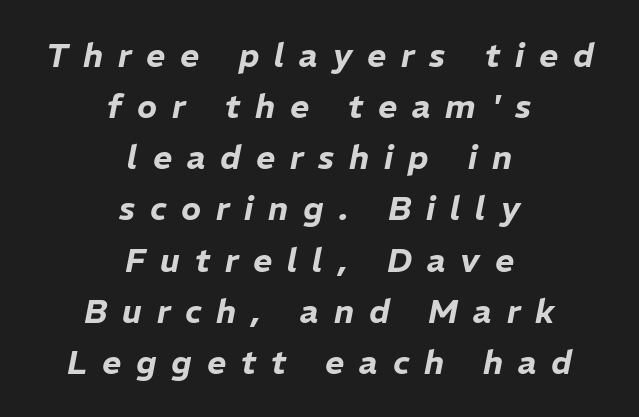
Character widths vary here, with narrow letters taking less room than wide ones. Casual observation: everything's sitting right in the middle. Vertically, the passage feels balanced, rows spaced as you'd expect. Rendered with sloped, italic letterforms. Any mark beneath the type? The region is blank.
